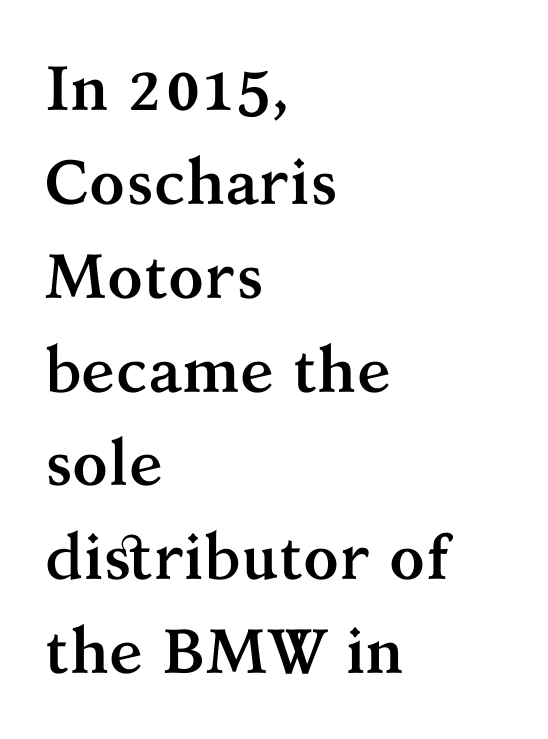
You could not count columns in this text — the font is proportionally spaced. The gap between lines stays unmarked. Type style note: has serifs. Short note: letters normally spaced. This is the regular roman posture of the typeface.
